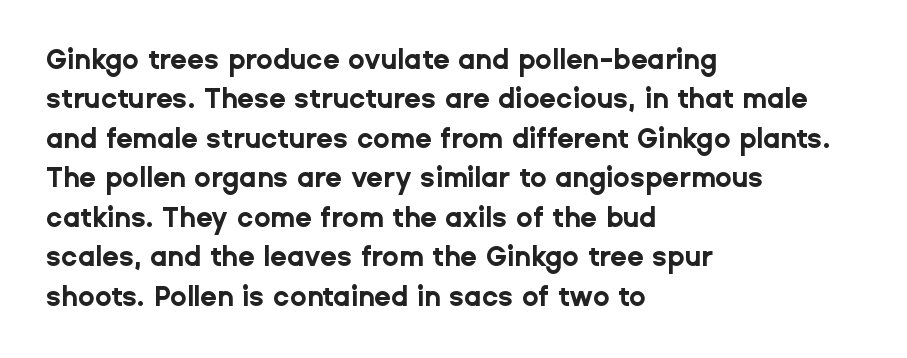
{"italic": "no", "bold": "yes", "underline": "no", "align": "left", "line_spacing": "normal", "line_spacing_ratio": 1.46, "letter_spacing": "normal", "letter_spacing_em": 0.0, "glyph_px": 27}
